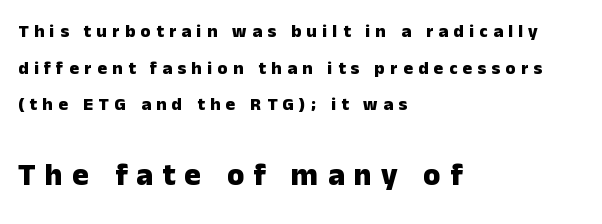
{"serif": "no", "italic": "no", "bold": "yes", "weight": "heavy", "width": "normal", "stroke_contrast": "low", "x_height": "medium", "monospaced": "no", "underline": "no", "align": "left", "line_spacing": "loose", "line_spacing_ratio": 2.04, "letter_spacing": "wide", "letter_spacing_em": 0.3, "larger_block": "second", "size_ratio": 1.72, "glyph_px": 31}
